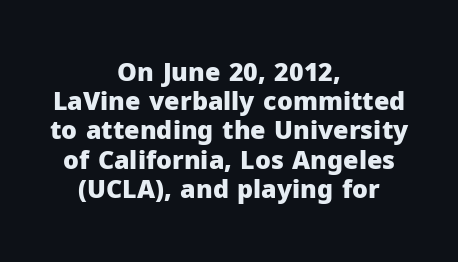
{"italic": "no", "bold": "yes", "underline": "no", "align": "center", "line_spacing_ratio": 1.17, "letter_spacing": "normal", "letter_spacing_em": 0.0, "glyph_px": 25}
